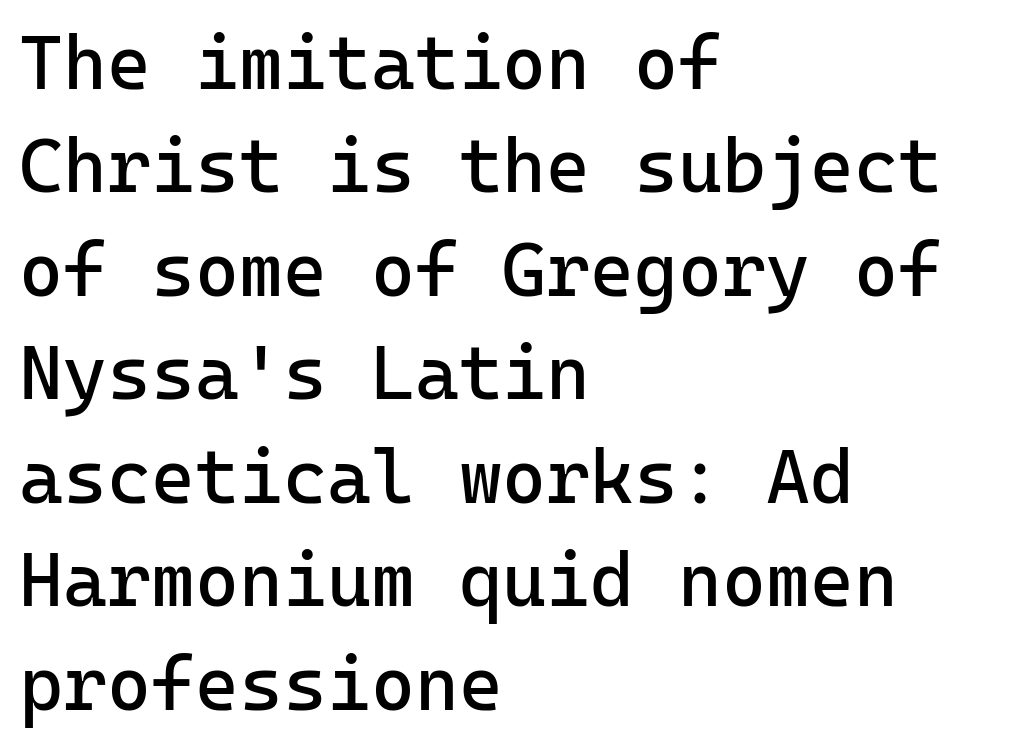
The image shows 75 px regular-weight sans-serif type, upright, monospaced; set left-aligned, normal line spacing (1.38x), normal letter spacing, not underlined; low stroke contrast and a medium x-height.
